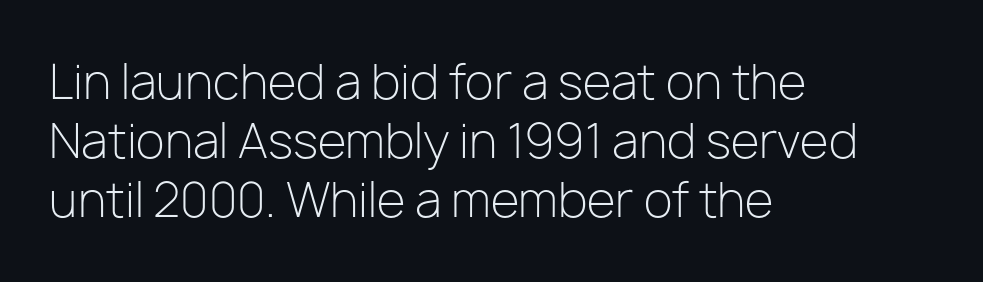
The image shows 47 px light sans-serif type, upright; set left-aligned, normal line spacing (1.26x), normal letter spacing, not underlined; low stroke contrast and a medium x-height.
